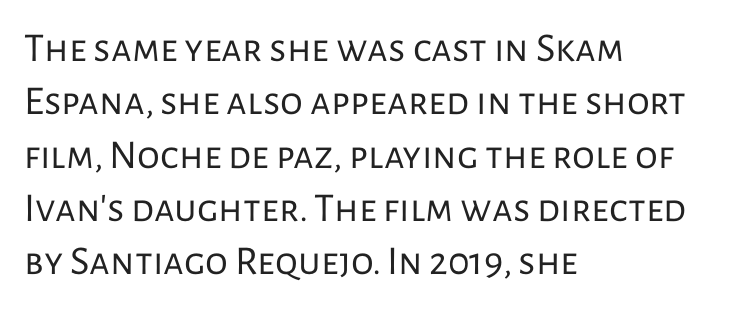
In terms of posture, this sample is upright. One glance says typical: line gaps are just what's usual. Type without underlining. The passage is arranged the way most books set body copy — flush left. This sample uses plain, unmodified letter spacing. Weight class: somewhere from thin through regular.
